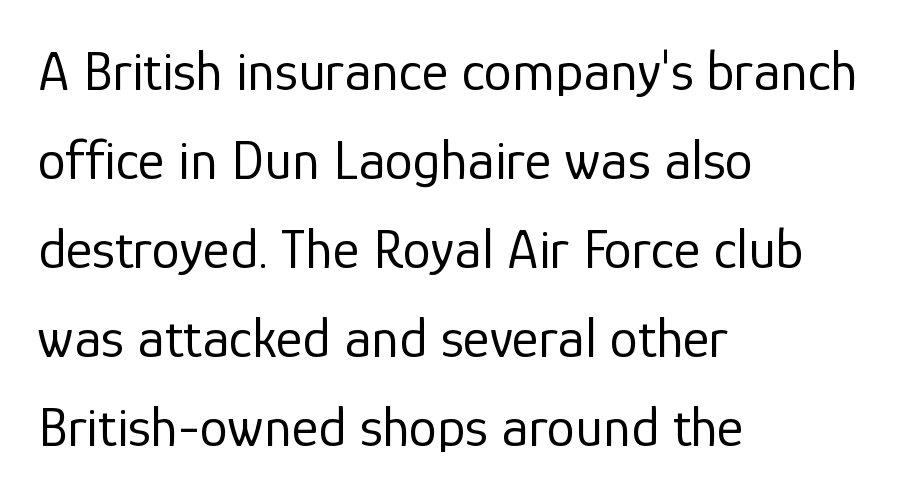
{"serif": "no", "italic": "no", "bold": "no", "weight": "regular", "width": "normal", "stroke_contrast": "low", "x_height": "medium", "monospaced": "no", "underline": "no", "align": "left", "line_spacing": "normal", "line_spacing_ratio": 1.56, "letter_spacing": "normal", "letter_spacing_em": 0.0, "glyph_px": 57}
